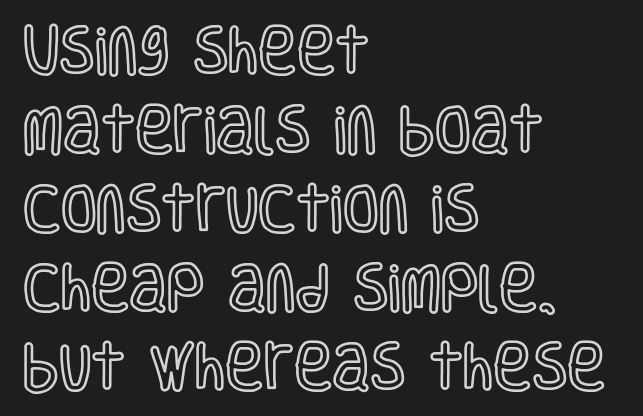
The image shows 52 px condensed type, upright; set left-aligned, normal line spacing (1.52x), normal letter spacing, not underlined; a large x-height.
